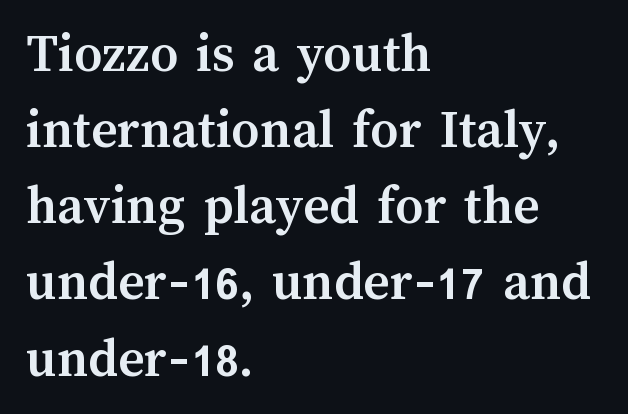
The image shows 56 px semibold type, upright; set left-aligned, normal line spacing (1.36x), normal letter spacing, not underlined; medium stroke contrast and a medium x-height.
